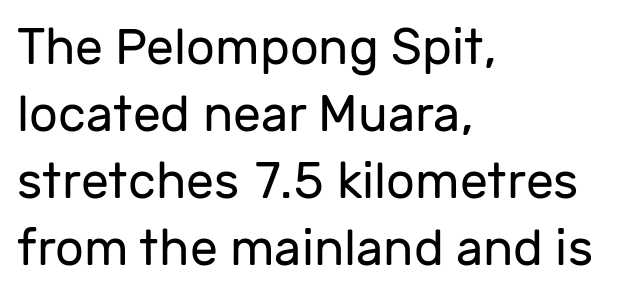
Layout note: lines flush left. The typeface has the unassuming heft of standard copy or less. The letters advance in unequal steps, a hallmark of proportional type. This rendering features lettering with no underline. What kind of face is this? One without serifs — a sans. No italicization has been applied; the sample stays upright.
